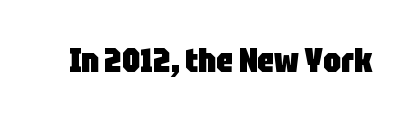
Q: Is the text bold? A: Yes.
Q: Is the text italic (slanted)? A: No, it is upright.
Q: Is the typeface a serif or a sans-serif typeface? A: Sans-serif.
Q: Is the text underlined? A: No.
Q: Is the spacing between letters normal or unusually wide? A: Normal.
Q: Width (condensed, normal, or wide)? A: Condensed.
Q: Stroke contrast? A: Low.
Q: x-height? A: Large.
Q: Monospaced? A: No.
